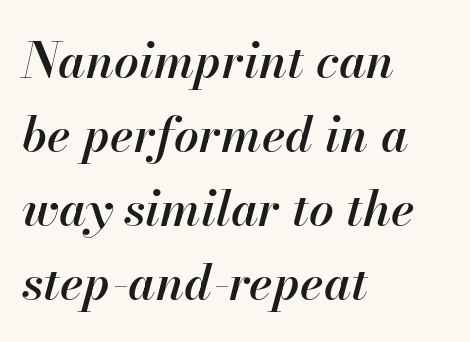
The image shows 49 px semibold type, italic (leaning right); set left-aligned, normal line spacing (1.51x), normal letter spacing, not underlined; high stroke contrast and a small x-height.
